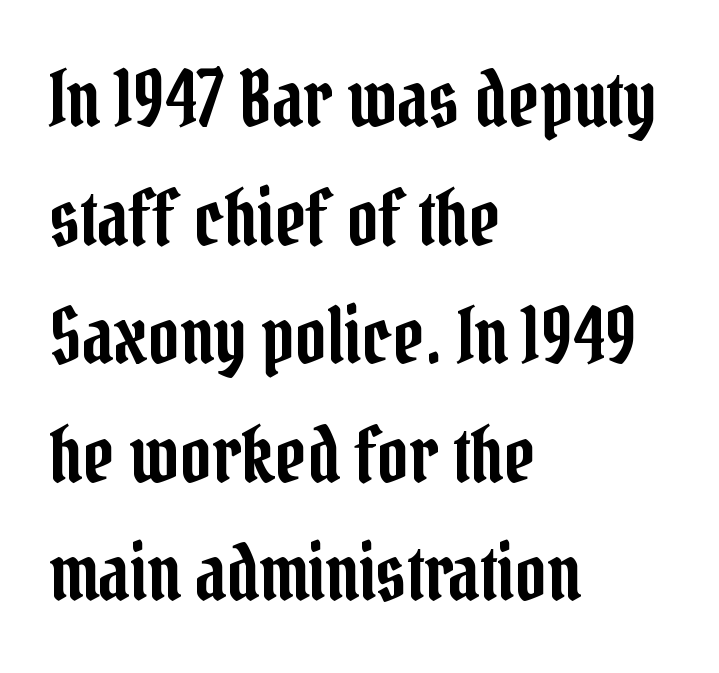
Q: Is the text italic (slanted)? A: No, it is upright.
Q: Is the typeface a serif or a sans-serif typeface? A: Serif.
Q: Is the text underlined? A: No.
Q: How is the paragraph aligned? A: Left-aligned.
Q: Is the spacing between letters normal or unusually wide? A: Normal.
Q: Is the spacing between lines tight, normal or loose? A: Normal.
Q: Width (condensed, normal, or wide)? A: Condensed.
Q: Stroke contrast? A: Low.
Q: x-height? A: Medium.
Q: Monospaced? A: No.
